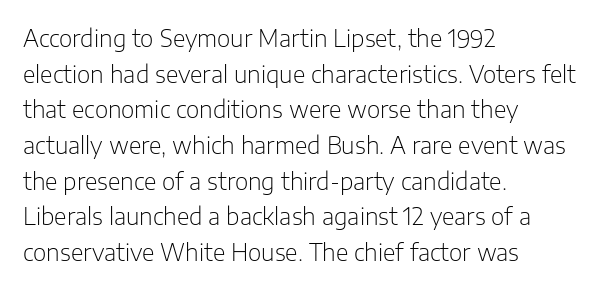
{"italic": "no", "bold": "no", "underline": "no", "align": "left", "line_spacing": "normal", "line_spacing_ratio": 1.55, "letter_spacing": "normal", "letter_spacing_em": 0.0, "glyph_px": 23}
